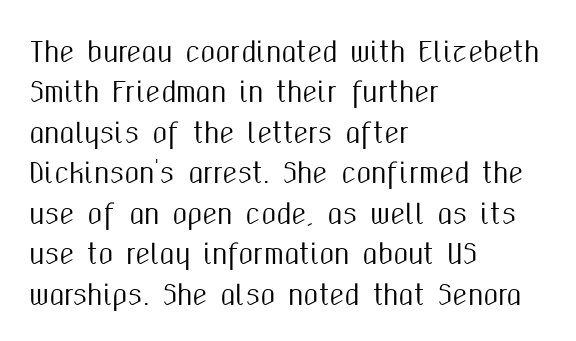
No italicization has been applied; the sample stays upright. This block has exactly the height ordinary leading produces. Students, note that the glyphs here touch the page at normal intervals. Typeset ragged right — the left edge is the straight one.
